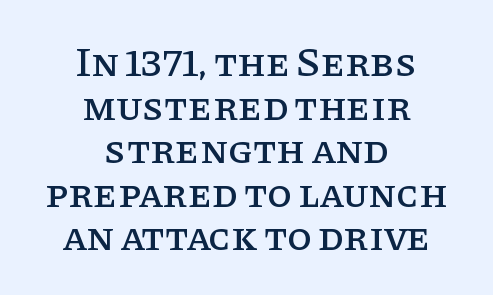
The image shows 40 px serif type, upright; set centered, tight line spacing (1.09x), normal letter spacing, not underlined; low stroke contrast and a large x-height.
